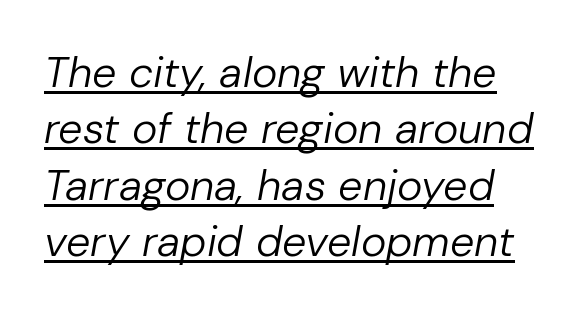
Spacing between characters is what you'd get straight out of the box. Quick note: interline space is typical. The strokes are not fattened; the text isn't bold. Character widths vary here, with narrow letters taking less room than wide ones. Students, observe the line beneath the letters — that is underlining. The passage shown leans; its letterforms are oblique.
